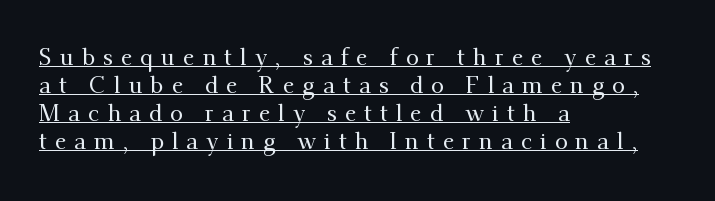
Posture: straight, roman, zero tilt. Reading down the block, your eye returns to a fixed left position each line. Honestly, the letter spacing is so wide it's the main thing you notice. This sample carries an underscore along the baseline area.
